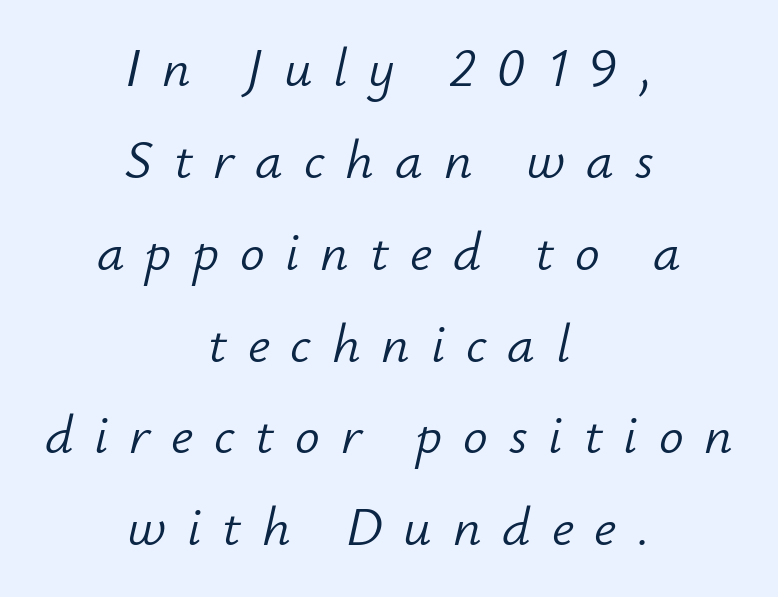
Q: Is the text bold? A: No.
Q: Is the text italic (slanted)? A: Yes, it leans right by about 12 degrees.
Q: Is the text underlined? A: No.
Q: How is the paragraph aligned? A: Centered.
Q: Is the spacing between letters normal or unusually wide? A: Unusually wide.
Q: Is the spacing between lines tight, normal or loose? A: Normal.
Q: Width (condensed, normal, or wide)? A: Normal.
Q: Stroke contrast? A: Low.
Q: x-height? A: Small.
Q: Monospaced? A: No.
